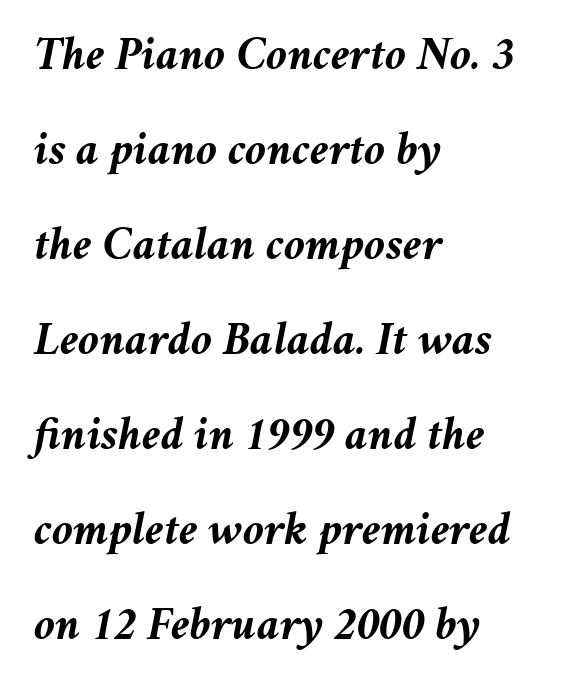
{"italic": "yes", "lean": "right", "slant_degrees": 11, "bold": "yes", "weight": "semibold", "width": "normal", "stroke_contrast": "medium", "x_height": "medium", "monospaced": "no", "underline": "no", "align": "left", "line_spacing": "loose", "line_spacing_ratio": 2.02, "letter_spacing": "normal", "letter_spacing_em": 0.0, "glyph_px": 47}
